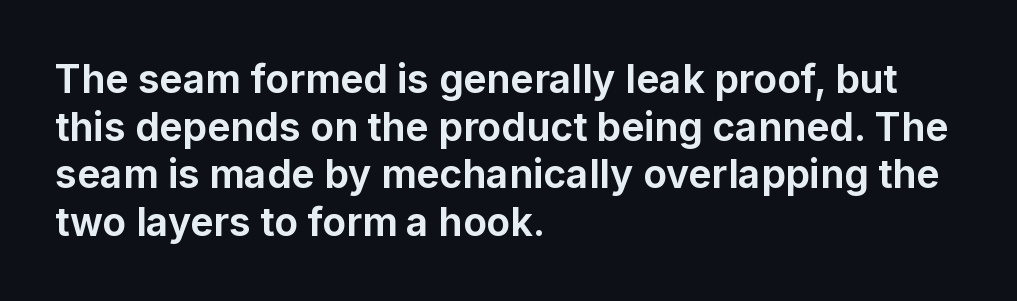
The image shows 39 px bold sans-serif type, upright; set left-aligned, line spacing 1.22x, normal letter spacing, not underlined; low stroke contrast and a medium x-height.
